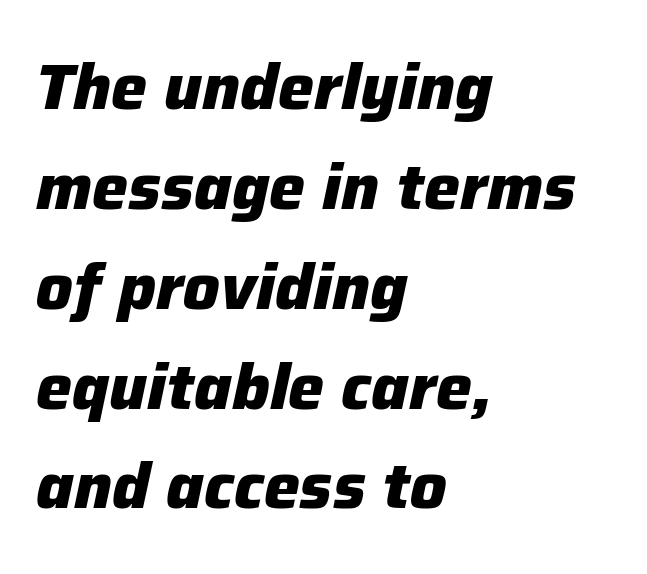
Q: Is the text bold? A: Yes.
Q: Is the text italic (slanted)? A: Yes, it leans right by about 12 degrees.
Q: Is the text underlined? A: No.
Q: How is the paragraph aligned? A: Left-aligned.
Q: Is the spacing between letters normal or unusually wide? A: Normal.
Q: Is the spacing between lines tight, normal or loose? A: Normal.
Q: Width (condensed, normal, or wide)? A: Normal.
Q: Stroke contrast? A: Low.
Q: x-height? A: Medium.
Q: Monospaced? A: No.
